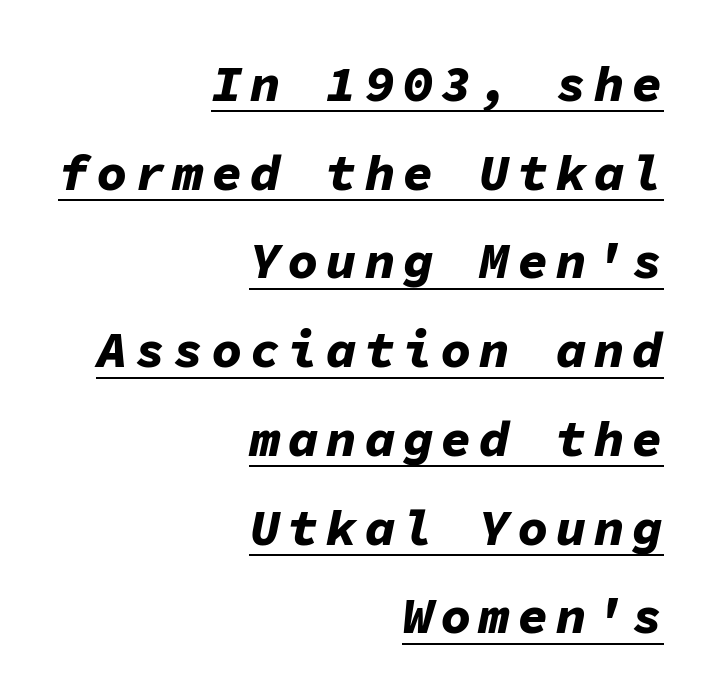
The image shows 51 px bold type, italic (leaning right), monospaced; set right-aligned, line spacing 1.74x, underlined; low stroke contrast and a medium x-height.
